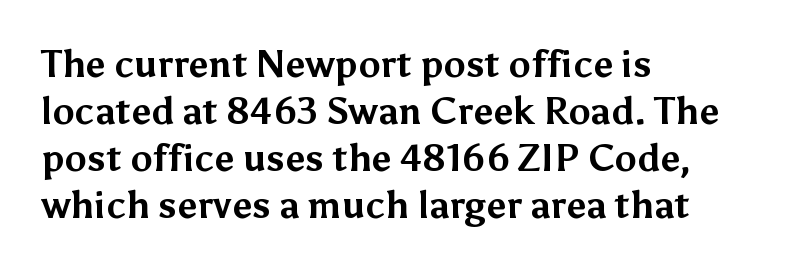
Q: Is the text bold? A: Yes.
Q: Is the text italic (slanted)? A: No, it is upright.
Q: Is the typeface a serif or a sans-serif typeface? A: Sans-serif.
Q: Is the text underlined? A: No.
Q: How is the paragraph aligned? A: Left-aligned.
Q: Is the spacing between letters normal or unusually wide? A: Normal.
Q: Is the spacing between lines tight, normal or loose? A: Normal.
Q: Width (condensed, normal, or wide)? A: Normal.
Q: Stroke contrast? A: Medium.
Q: x-height? A: Medium.
Q: Monospaced? A: No.
